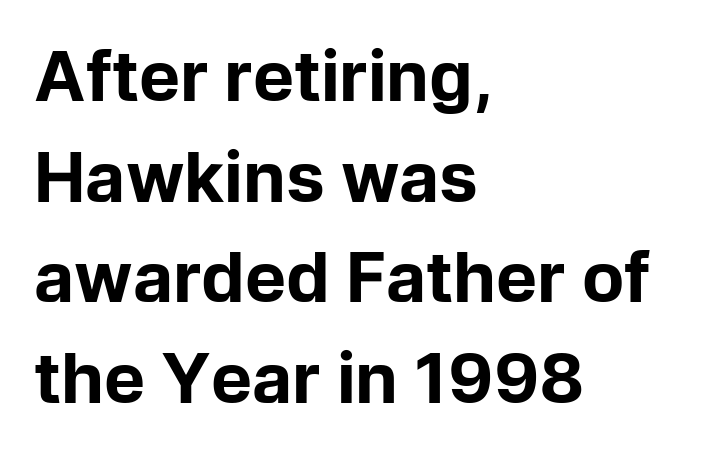
Q: Is the text bold? A: Yes.
Q: Is the text italic (slanted)? A: No, it is upright.
Q: Is the typeface a serif or a sans-serif typeface? A: Sans-serif.
Q: Is the text underlined? A: No.
Q: How is the paragraph aligned? A: Left-aligned.
Q: Is the spacing between letters normal or unusually wide? A: Normal.
Q: Is the spacing between lines tight, normal or loose? A: Normal.
Q: Width (condensed, normal, or wide)? A: Normal.
Q: Stroke contrast? A: Low.
Q: x-height? A: Medium.
Q: Monospaced? A: No.
